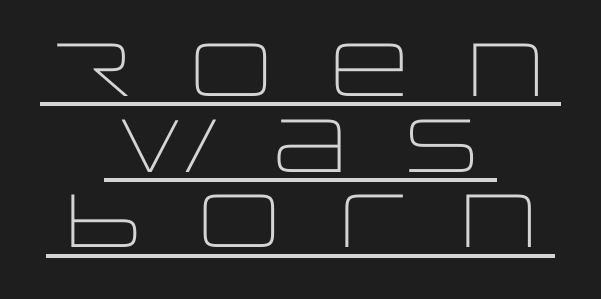
Think standard paragraph weight, or any step lighter than that. Decoration check: the copy is underlined. Observe the wide spacing: letters keep a clear distance from each other. Rendered with straight, roman letterforms. You could not count columns in this text — the font is proportionally spaced. The type family on display is of the sans-serif kind.
